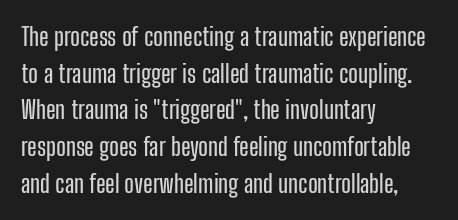
The letters stand straight up with perfectly vertical stems. The tracking reads as untouched default to a designer's eye. Vertical spacing — default. All the whitespace from short lines collects on the right. Bare-footed words on every line.
